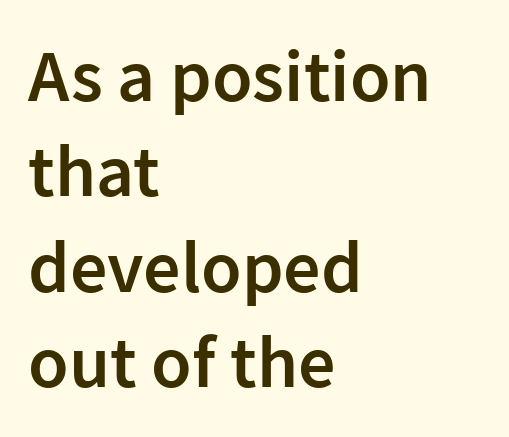
The image shows 74 px semibold sans-serif type, upright; set left-aligned, normal line spacing (1.29x), normal letter spacing, not underlined; low stroke contrast and a medium x-height.
